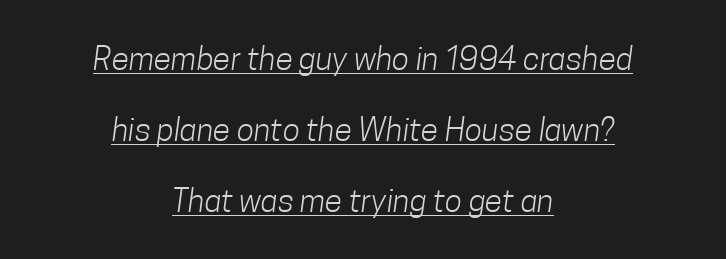
Looks like regular typesetting: each glyph gets only the width it needs. The gaps between neighbouring characters are ordinary and unremarkable. Short and long lines alike share a common midpoint. How would I describe the line gaps? Wide and relaxed.
